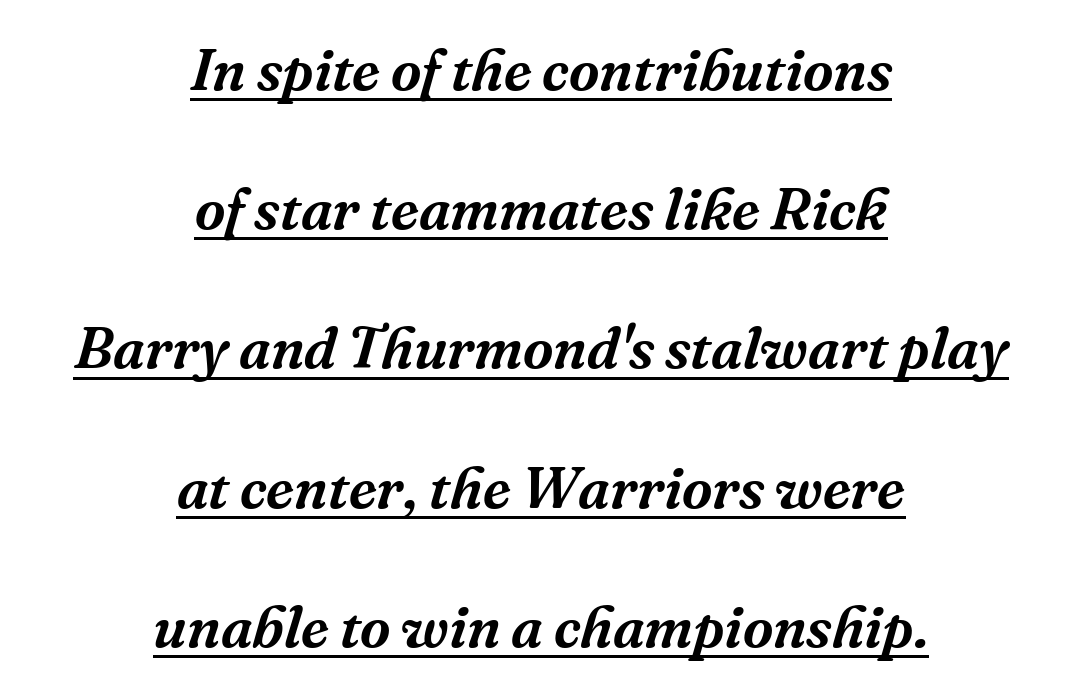
Q: Is the text italic (slanted)? A: Yes, it leans right by about 16 degrees.
Q: Is the typeface a serif or a sans-serif typeface? A: Serif.
Q: Is the text underlined? A: Yes.
Q: How is the paragraph aligned? A: Centered.
Q: Is the spacing between letters normal or unusually wide? A: Normal.
Q: Is the spacing between lines tight, normal or loose? A: Loose.
Q: Width (condensed, normal, or wide)? A: Normal.
Q: Stroke contrast? A: Medium.
Q: x-height? A: Medium.
Q: Monospaced? A: No.
